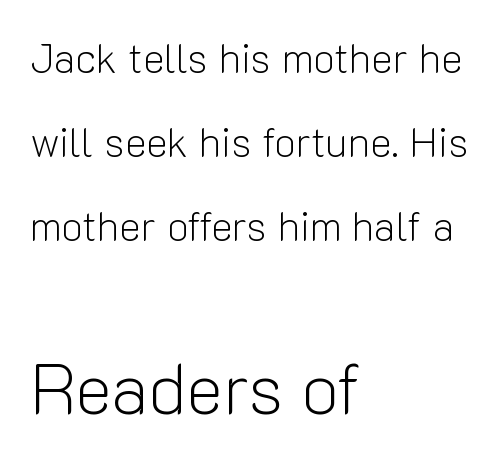
Q: Is the text bold? A: No.
Q: Is the text italic (slanted)? A: No, it is upright.
Q: Is the typeface a serif or a sans-serif typeface? A: Sans-serif.
Q: Is the text underlined? A: No.
Q: How is the paragraph aligned? A: Left-aligned.
Q: Is the spacing between letters normal or unusually wide? A: Normal.
Q: Is the spacing between lines tight, normal or loose? A: Loose.
Q: Which block of text is set in a larger size, the first (top) or the second (bottom)? A: The second (bottom) one.
Q: Width (condensed, normal, or wide)? A: Normal.
Q: Stroke contrast? A: Low.
Q: x-height? A: Medium.
Q: Monospaced? A: No.
